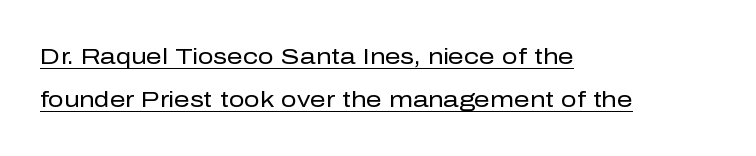
No letter is thick-stroked: the sample isn't bold. Each new line begins a long way beneath the previous one. The letters stand upright; this is a roman face. Somebody hit Ctrl+U on this one — the words are underlined. Compared with typical body copy, the letter spacing here is the same. Compared with a centered layout, this one pins lines to the left instead.
